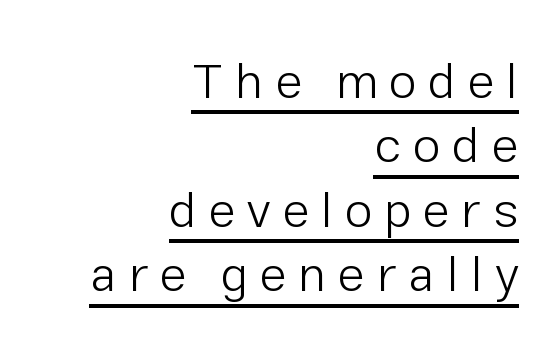
{"serif": "no", "italic": "no", "bold": "no", "weight": "light", "width": "normal", "stroke_contrast": "low", "x_height": "medium", "monospaced": "no", "underline": "yes", "align": "right", "line_spacing": "normal", "line_spacing_ratio": 1.29, "letter_spacing": "wide", "letter_spacing_em": 0.24, "glyph_px": 50}
